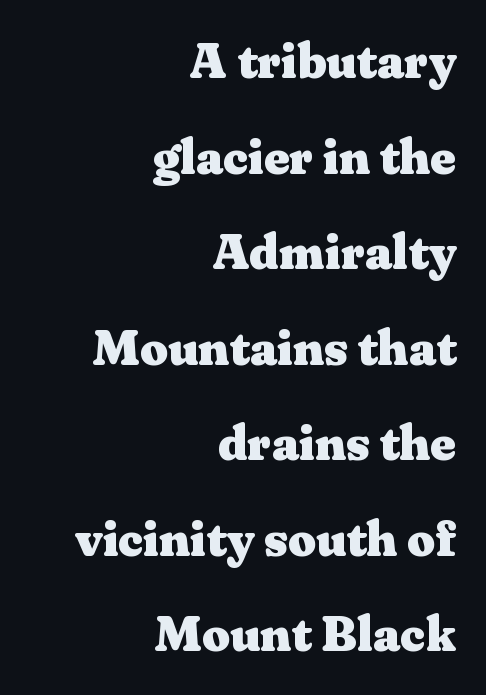
The image shows 49 px heavy, wide serif type, upright; set right-aligned, loose line spacing (1.95x), normal letter spacing, not underlined; medium stroke contrast and a medium x-height.
